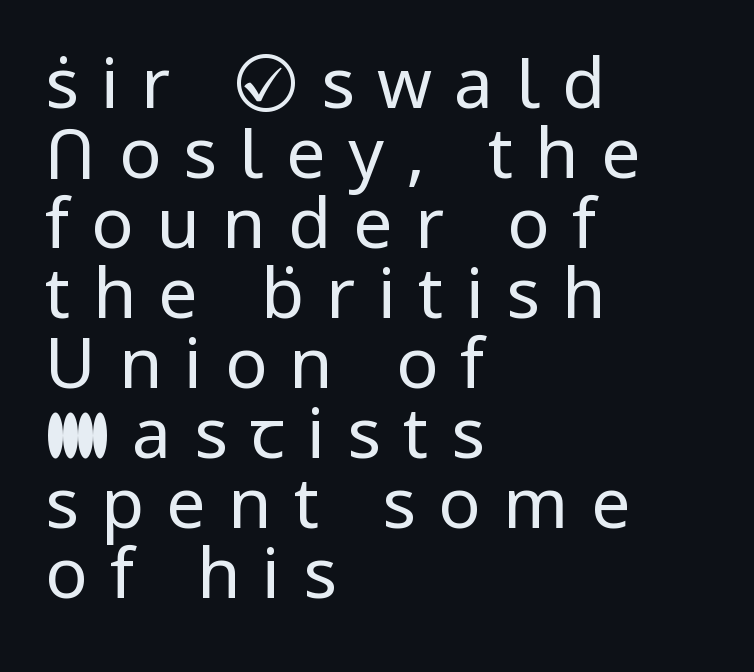
Serif or sans? Sans — the stroke terminals are bare. The passage shown is typed in a proportional face where columns would drift. Left-aligned paragraph, ragged on the right. The tracking jumps out immediately: characters are airy and widely separated.
